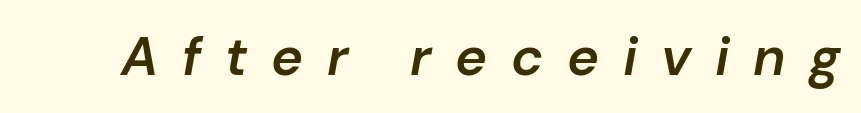
The image shows 54 px semibold type, italic (leaning right); set unusually wide letter spacing (+0.44 em), not underlined; low stroke contrast and a medium x-height.
